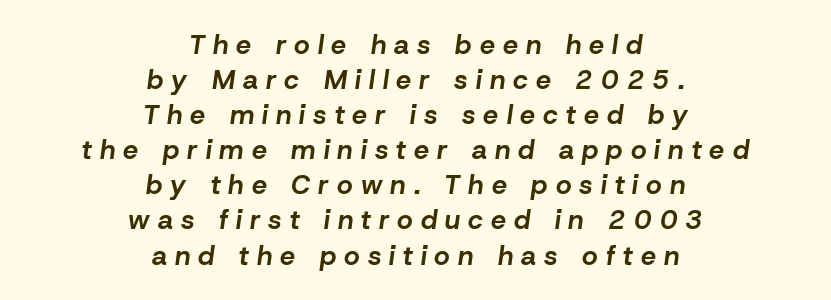
{"italic": "yes", "lean": "right", "slant_degrees": 8, "bold": "yes", "underline": "no", "align": "center", "line_spacing": "normal", "line_spacing_ratio": 1.3, "letter_spacing": "wide", "letter_spacing_em": 0.3, "glyph_px": 27}
